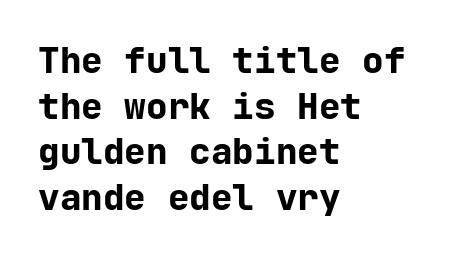
Does the leading feel generous? No, just average. A full-strength bold gives these letters their thick strokes. Every character here occupies the same horizontal width, giving the sample a typewriter-like rhythm. Vertical strokes here are truly vertical. Short note: letters normally spaced. Regarding serifs, this sample does without them.
